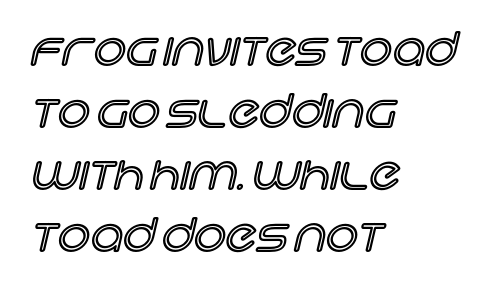
Q: Is the text italic (slanted)? A: Yes.
Q: Is the text underlined? A: No.
Q: How is the paragraph aligned? A: Left-aligned.
Q: Is the spacing between letters normal or unusually wide? A: Normal.
Q: Is the spacing between lines tight, normal or loose? A: Normal.
Q: Width (condensed, normal, or wide)? A: Normal.
Q: x-height? A: Large.
Q: Monospaced? A: No.
